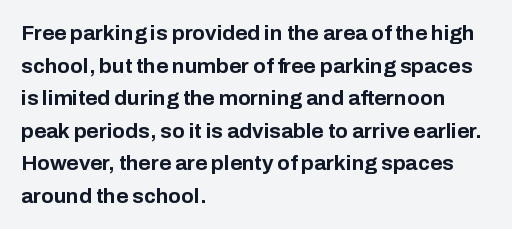
Q: Is the text bold? A: Yes.
Q: Is the text italic (slanted)? A: No, it is upright.
Q: Is the text underlined? A: No.
Q: How is the paragraph aligned? A: Left-aligned.
Q: Is the spacing between letters normal or unusually wide? A: Normal.
Q: Is the spacing between lines tight, normal or loose? A: Normal.
